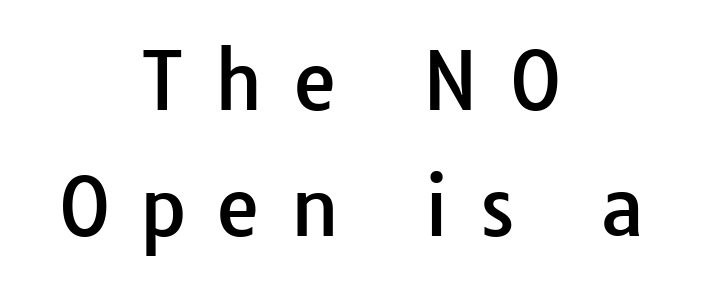
Q: Is the text italic (slanted)? A: No, it is upright.
Q: Is the typeface a serif or a sans-serif typeface? A: Sans-serif.
Q: Is the text underlined? A: No.
Q: How is the paragraph aligned? A: Centered.
Q: Is the spacing between letters normal or unusually wide? A: Unusually wide.
Q: Is the spacing between lines tight, normal or loose? A: Normal.
Q: Width (condensed, normal, or wide)? A: Normal.
Q: Stroke contrast? A: Low.
Q: x-height? A: Medium.
Q: Monospaced? A: No.
